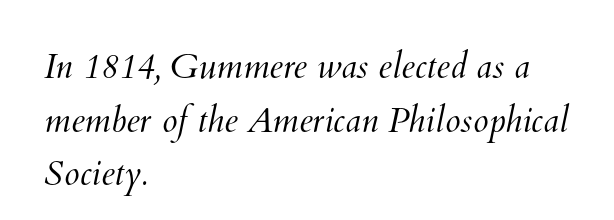
Interline gaps are of average width in this sample. This rendering features lettering with no underline. No chunkiness to these letters — they're not bold. Each word holds together tightly as a unit, with standard inter-letter gaps. Compared with a centered layout, this one pins lines to the left instead. Proportional: the letters do not fall into vertical columns.
